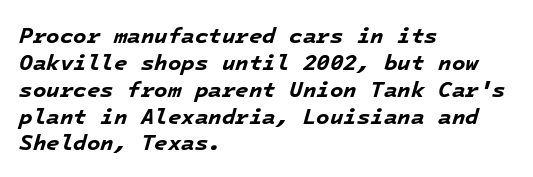
{"italic": "yes", "lean": "right", "slant_degrees": 16, "bold": "yes", "underline": "no", "align": "left", "line_spacing_ratio": 1.22, "letter_spacing": "normal", "letter_spacing_em": 0.0, "glyph_px": 22}
